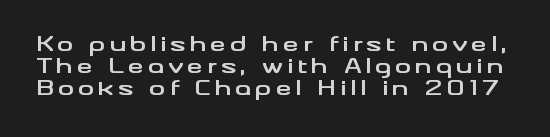
The image shows 20 px bold type, upright; set tight line spacing (1.09x), unusually wide letter spacing (+0.2 em), not underlined.
